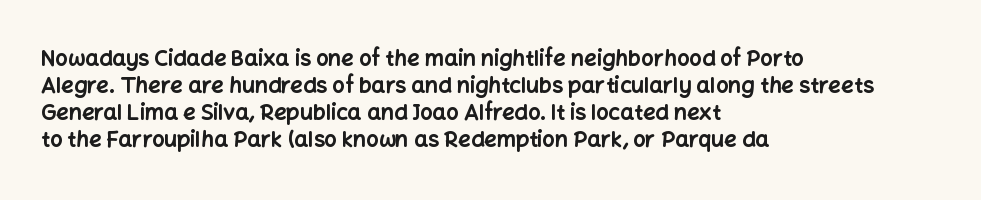
A typesetter would mark this as roman, not italic. What stands out about the letter spacing? Nothing — it is the standard amount. The baseline area is clear. Caption: bold face, heavy strokes.
